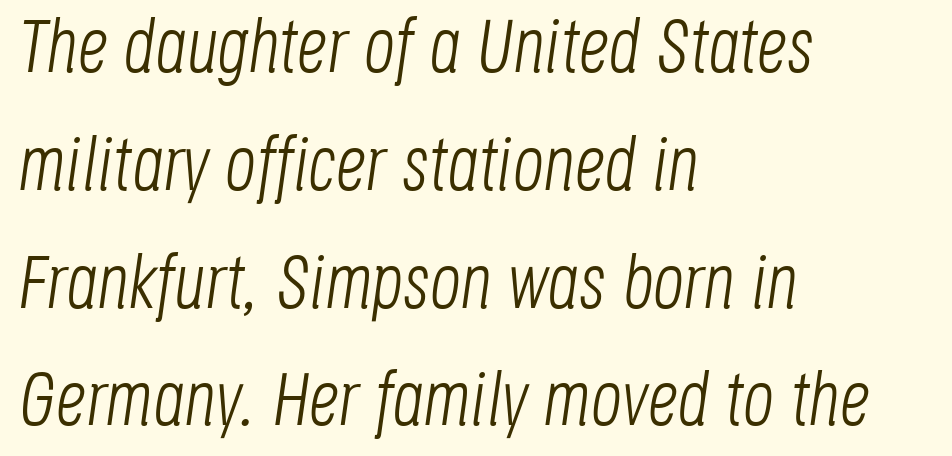
The image shows 76 px light, condensed type, italic (leaning right); set left-aligned, normal line spacing (1.55x), normal letter spacing, not underlined; low stroke contrast and a large x-height.
